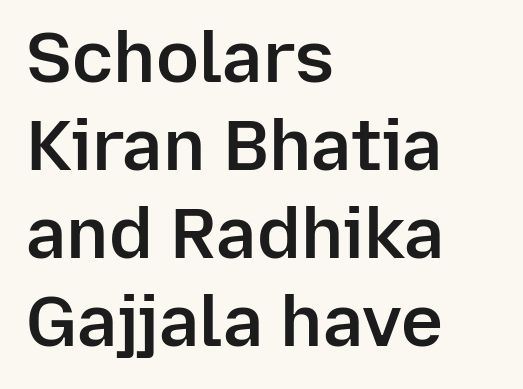
The image shows 71 px semibold sans-serif type, upright; set left-aligned, line spacing 1.24x, normal letter spacing, not underlined; low stroke contrast and a medium x-height.
